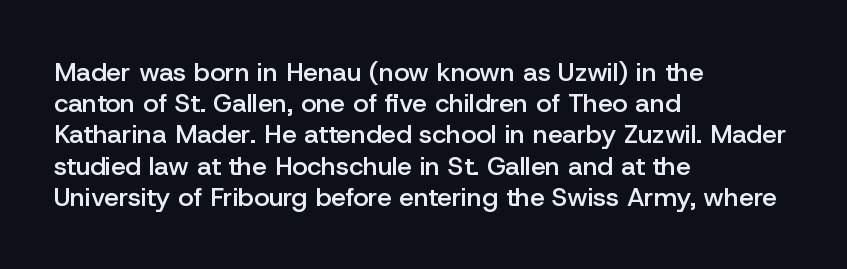
The image shows 26 px text type, upright; set left-aligned, line spacing 1.2x, normal letter spacing, not underlined.
